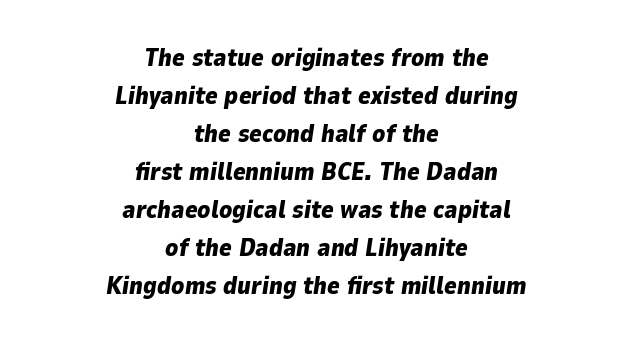
The image shows 24 px bold type, italic (leaning right); set centered, normal line spacing (1.58x), normal letter spacing, not underlined.
